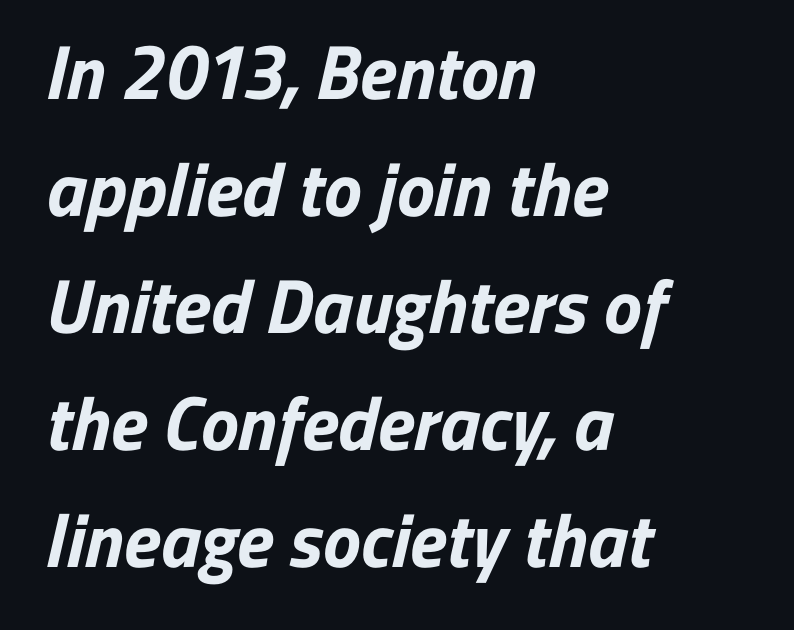
The image shows 76 px bold sans-serif type; set left-aligned, normal line spacing (1.54x), normal letter spacing, not underlined; low stroke contrast and a medium x-height.
